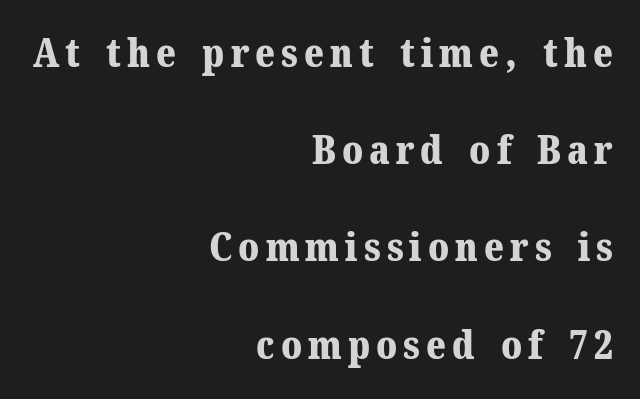
Bare-footed words on every line. The passage shown is typed in a proportional face where columns would drift. The specimen reads as upright at a glance. Strong, thick strokes mark this as bold type. Caption: multi-line text, flush right, ragged left.
